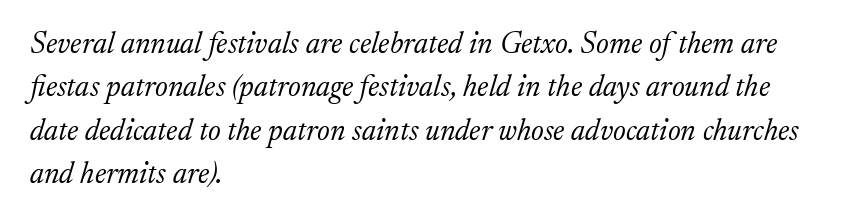
Q: Is the text bold? A: No.
Q: Is the text italic (slanted)? A: Yes, it leans right by about 17 degrees.
Q: Is the typeface a serif or a sans-serif typeface? A: Serif.
Q: Is the text underlined? A: No.
Q: How is the paragraph aligned? A: Left-aligned.
Q: Is the spacing between letters normal or unusually wide? A: Normal.
Q: Is the spacing between lines tight, normal or loose? A: Normal.
Q: Width (condensed, normal, or wide)? A: Normal.
Q: Stroke contrast? A: Low.
Q: x-height? A: Medium.
Q: Monospaced? A: No.
